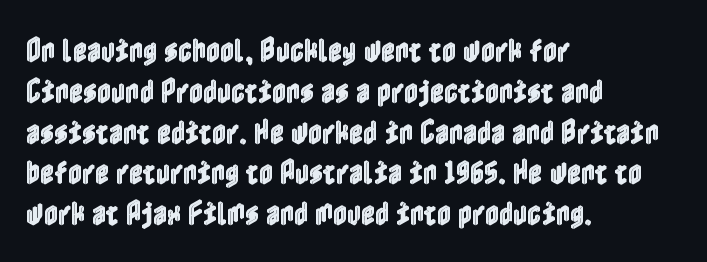
{"italic": "no", "underline": "no", "align": "left", "line_spacing": "normal", "line_spacing_ratio": 1.51, "letter_spacing": "normal", "letter_spacing_em": 0.0, "glyph_px": 27}
